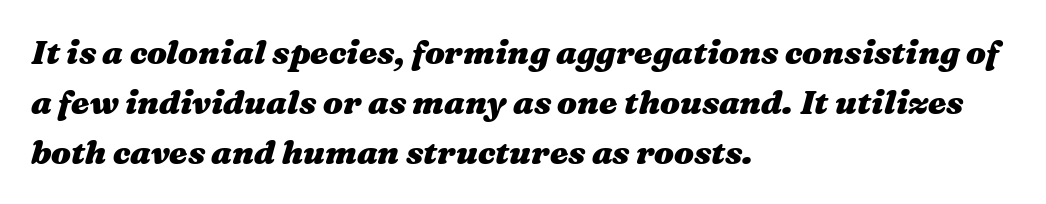
The horizontal fit of the characters is conventional and even. Each row of text sits above clean, open space. Does the lettering tilt? It does — this is italic. Horizontal alignment here is leftward, the default for most running prose. Spacing verdict: proportional, widths tailored to each character. Leading: standard.
